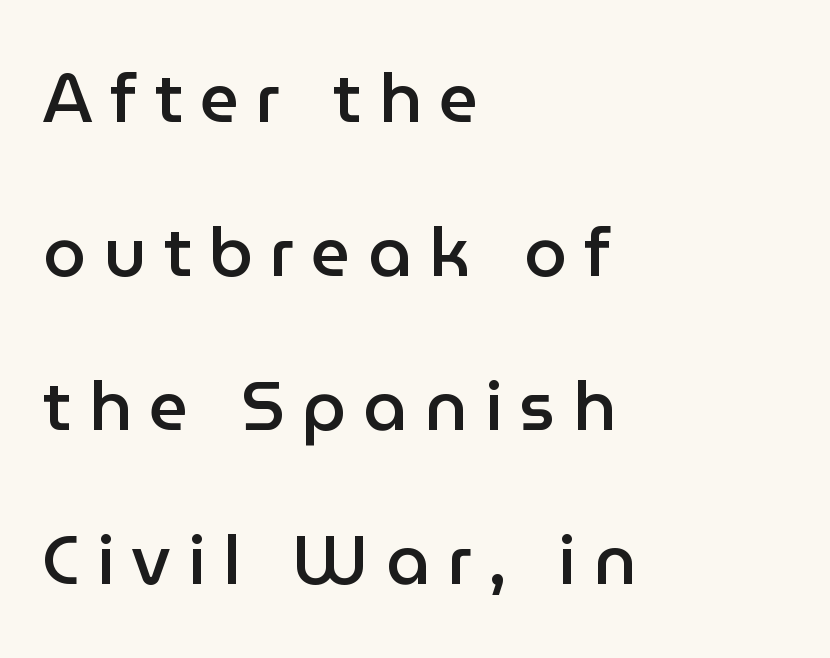
The image shows 69 px semibold sans-serif type, upright; set left-aligned, loose line spacing (2.23x), unusually wide letter spacing (+0.25 em), not underlined; low stroke contrast and a medium x-height.
